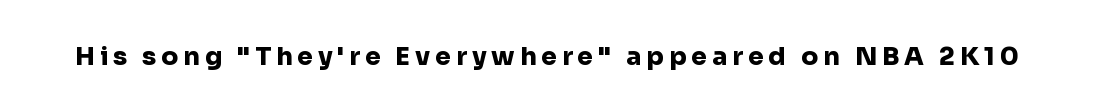
Q: Is the text bold? A: Yes.
Q: Is the text italic (slanted)? A: No, it is upright.
Q: Is the text underlined? A: No.
Q: Is the spacing between letters normal or unusually wide? A: Unusually wide.
